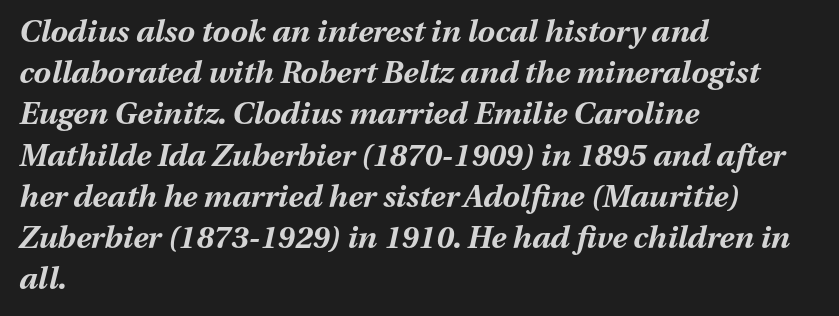
Just letters on the line, the space beneath them empty. It's the slanting kind of type. Summary of weight: heavy, a full bold. The rendering anchors every line to the left-hand side.
